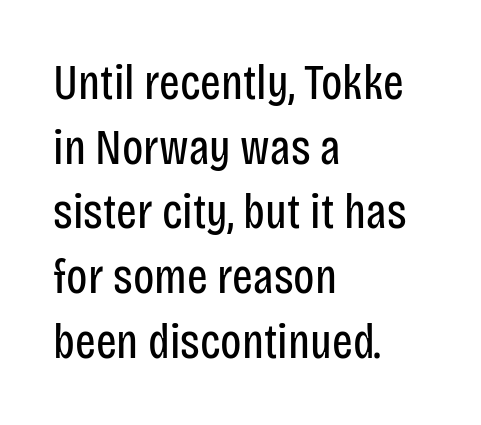
{"serif": "no", "italic": "no", "bold": "no", "weight": "regular", "width": "condensed", "stroke_contrast": "low", "x_height": "large", "monospaced": "no", "underline": "no", "align": "left", "line_spacing": "normal", "line_spacing_ratio": 1.32, "letter_spacing": "normal", "letter_spacing_em": 0.0, "glyph_px": 49}
